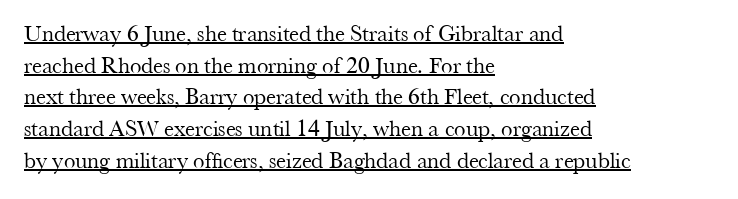
The image shows 23 px text type, upright; set left-aligned, normal line spacing (1.38x), normal letter spacing, underlined.
